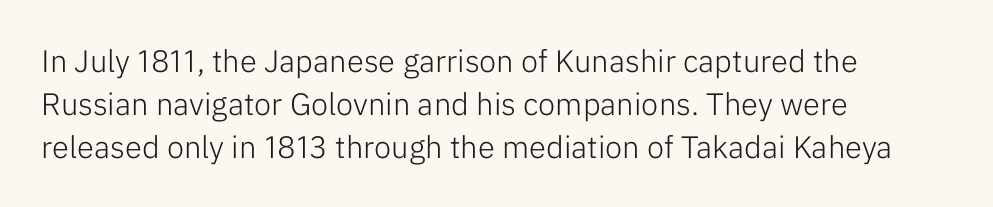
The passage is arranged the way most books set body copy — flush left. The typography opts for an upright posture over an oblique one. The letters look calm and open, with moderate or lighter stems. The specimen omits any rule beneath the text block's lines. These lines are composed in type without serifs. How are the letters spaced? Ordinarily, with no added tracking.
